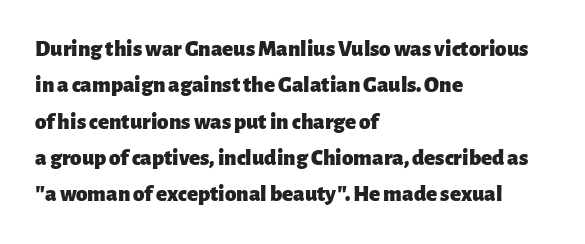
{"italic": "no", "bold": "yes", "underline": "no", "align": "left", "line_spacing": "normal", "line_spacing_ratio": 1.58, "letter_spacing": "normal", "letter_spacing_em": 0.0, "glyph_px": 23}
